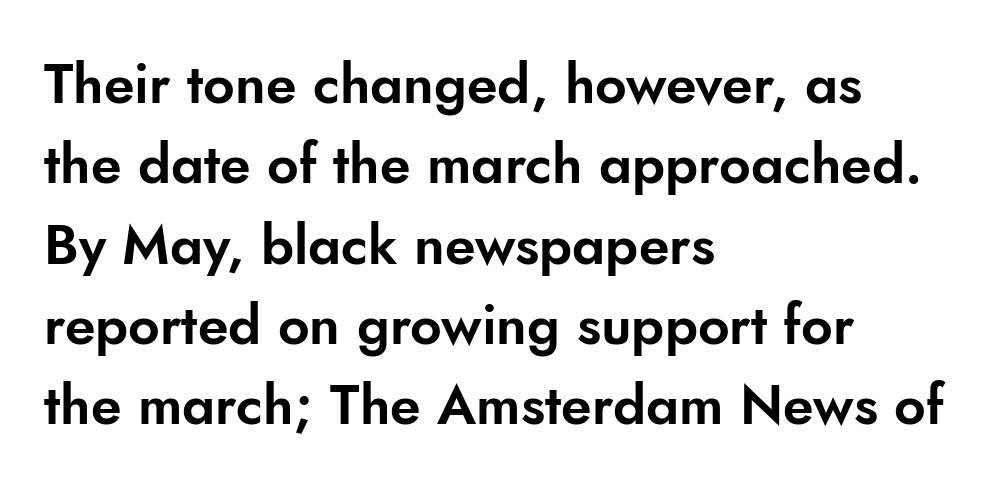
Q: Is the text italic (slanted)? A: No, it is upright.
Q: Is the typeface a serif or a sans-serif typeface? A: Sans-serif.
Q: Is the text underlined? A: No.
Q: How is the paragraph aligned? A: Left-aligned.
Q: Is the spacing between letters normal or unusually wide? A: Normal.
Q: Is the spacing between lines tight, normal or loose? A: Normal.
Q: Width (condensed, normal, or wide)? A: Normal.
Q: Stroke contrast? A: Low.
Q: x-height? A: Small.
Q: Monospaced? A: No.
